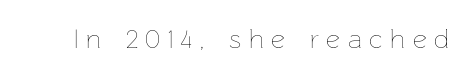
{"italic": "no", "bold": "no", "underline": "no", "letter_spacing": "wide", "letter_spacing_em": 0.28, "glyph_px": 27}
